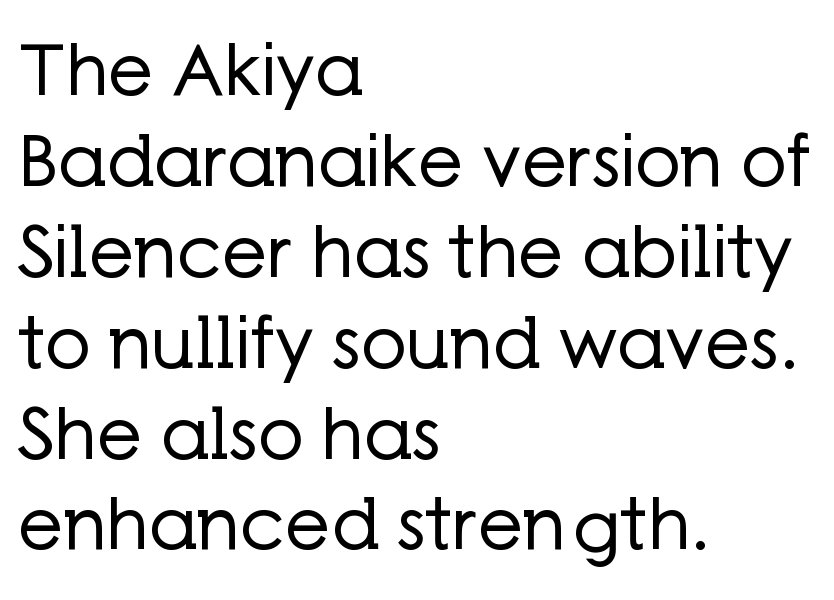
The image shows 71 px regular-weight sans-serif type, upright; set left-aligned, normal line spacing (1.28x), normal letter spacing, not underlined; low stroke contrast and a medium x-height.
